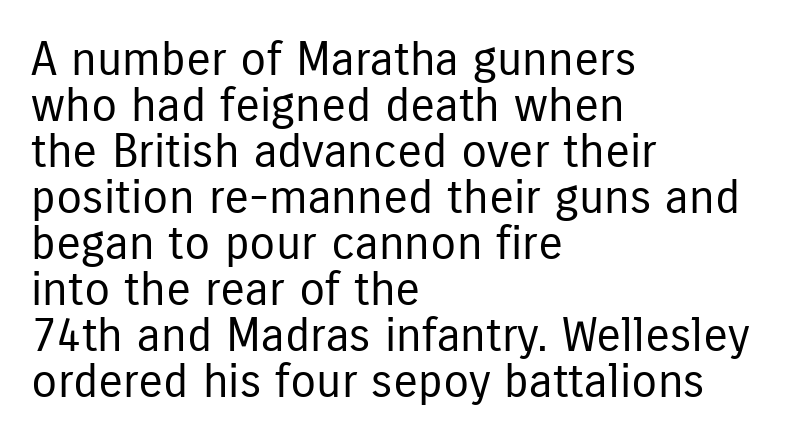
Q: Is the text bold? A: No.
Q: Is the text italic (slanted)? A: No, it is upright.
Q: Is the typeface a serif or a sans-serif typeface? A: Sans-serif.
Q: Is the text underlined? A: No.
Q: How is the paragraph aligned? A: Left-aligned.
Q: Is the spacing between letters normal or unusually wide? A: Normal.
Q: Is the spacing between lines tight, normal or loose? A: Tight.
Q: Width (condensed, normal, or wide)? A: Condensed.
Q: Stroke contrast? A: Low.
Q: x-height? A: Medium.
Q: Monospaced? A: No.
